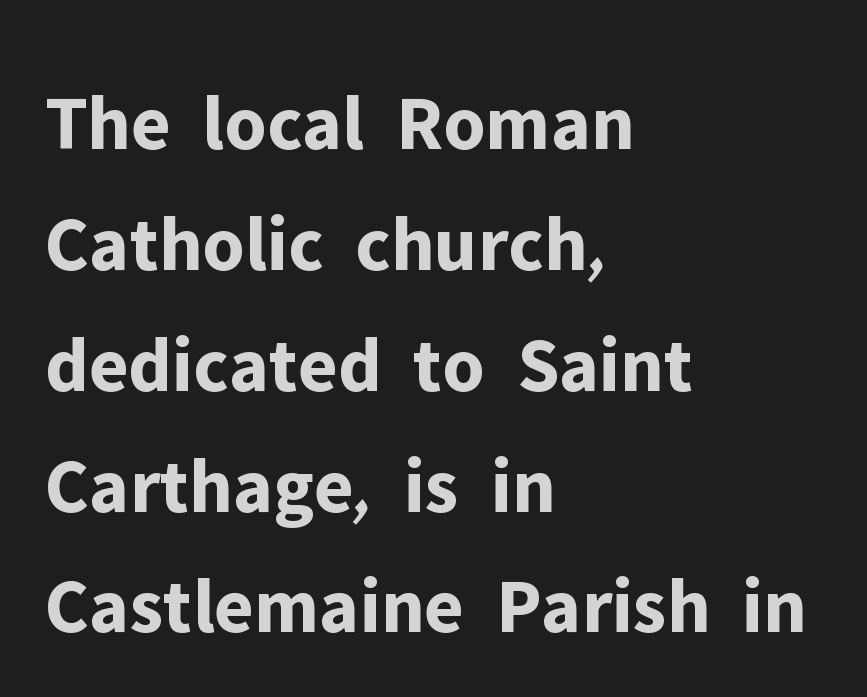
{"serif": "no", "italic": "no", "bold": "yes", "weight": "bold", "width": "normal", "stroke_contrast": "low", "x_height": "medium", "monospaced": "no", "underline": "no", "align": "left", "line_spacing": "normal", "line_spacing_ratio": 1.53, "letter_spacing": "normal", "letter_spacing_em": 0.0, "glyph_px": 79}
